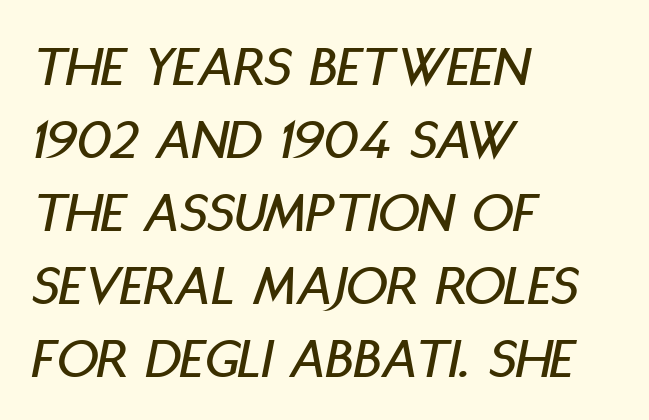
The image shows 58 px condensed type, italic (leaning right); set left-aligned, normal line spacing (1.26x), normal letter spacing, not underlined; low stroke contrast and a large x-height.
